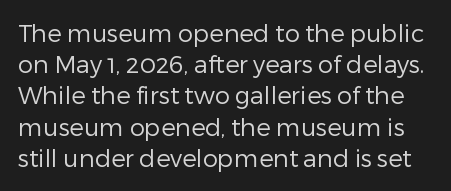
Q: Is the text bold? A: No.
Q: Is the text italic (slanted)? A: No, it is upright.
Q: Is the text underlined? A: No.
Q: Is the spacing between letters normal or unusually wide? A: Normal.
Q: Is the spacing between lines tight, normal or loose? A: Normal.
